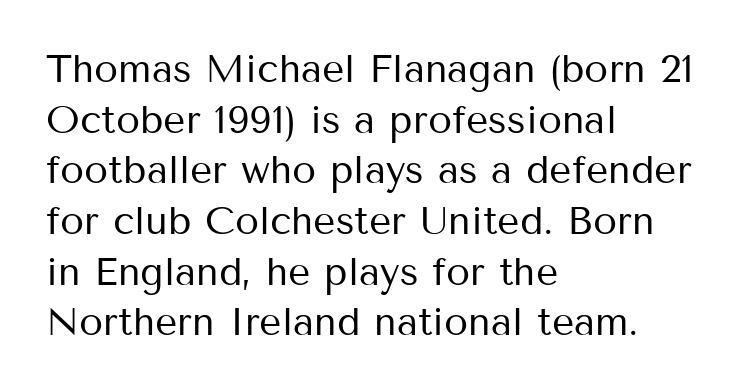
{"serif": "no", "italic": "no", "bold": "no", "weight": "regular", "width": "normal", "stroke_contrast": "medium", "x_height": "medium", "monospaced": "no", "underline": "no", "align": "left", "line_spacing": "normal", "line_spacing_ratio": 1.3, "letter_spacing": "normal", "letter_spacing_em": 0.0, "glyph_px": 39}
